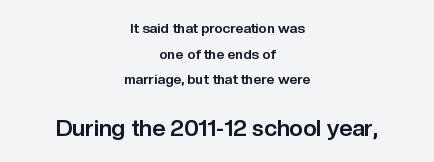
{"italic": "no", "bold": "yes", "underline": "no", "align": "center", "line_spacing_ratio": 1.83, "letter_spacing": "normal", "letter_spacing_em": 0.0, "larger_block": "second", "size_ratio": 1.64, "glyph_px": 23}
